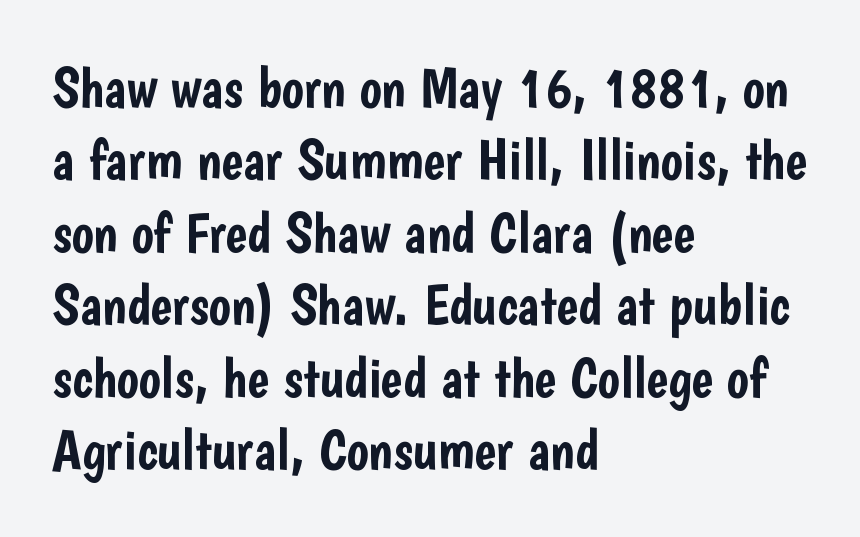
{"serif": "no", "italic": "no", "width": "condensed", "stroke_contrast": "low", "x_height": "medium", "monospaced": "no", "underline": "no", "align": "left", "line_spacing": "normal", "line_spacing_ratio": 1.25, "letter_spacing": "normal", "letter_spacing_em": 0.0, "glyph_px": 58}
